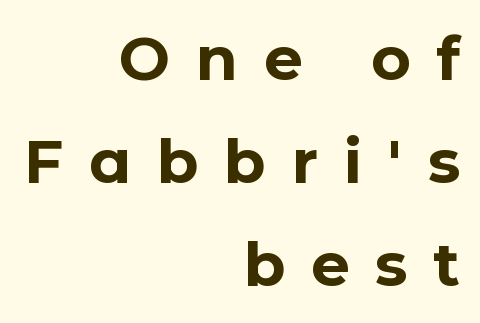
Q: Is the text bold? A: Yes.
Q: Is the text italic (slanted)? A: No, it is upright.
Q: Is the typeface a serif or a sans-serif typeface? A: Sans-serif.
Q: Is the text underlined? A: No.
Q: How is the paragraph aligned? A: Right-aligned.
Q: Is the spacing between letters normal or unusually wide? A: Unusually wide.
Q: Is the spacing between lines tight, normal or loose? A: Normal.
Q: Width (condensed, normal, or wide)? A: Normal.
Q: Stroke contrast? A: Low.
Q: x-height? A: Medium.
Q: Monospaced? A: No.
